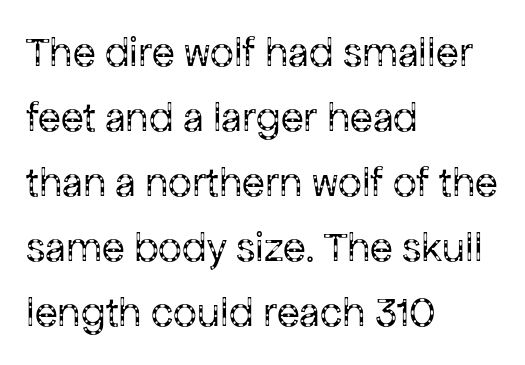
{"serif": "no", "italic": "no", "bold": "no", "weight": "regular", "width": "normal", "stroke_contrast": "low", "x_height": "medium", "monospaced": "no", "underline": "no", "align": "left", "line_spacing": "normal", "line_spacing_ratio": 1.55, "letter_spacing": "normal", "letter_spacing_em": 0.0, "glyph_px": 42}
